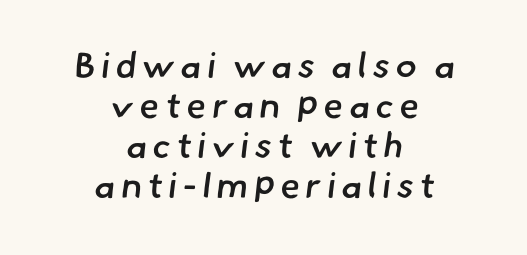
Q: Is the text bold? A: Semi-bold.
Q: Is the typeface a serif or a sans-serif typeface? A: Sans-serif.
Q: Is the text underlined? A: No.
Q: How is the paragraph aligned? A: Centered.
Q: Is the spacing between lines tight, normal or loose? A: Tight.
Q: Width (condensed, normal, or wide)? A: Normal.
Q: Stroke contrast? A: Low.
Q: x-height? A: Small.
Q: Monospaced? A: No.
